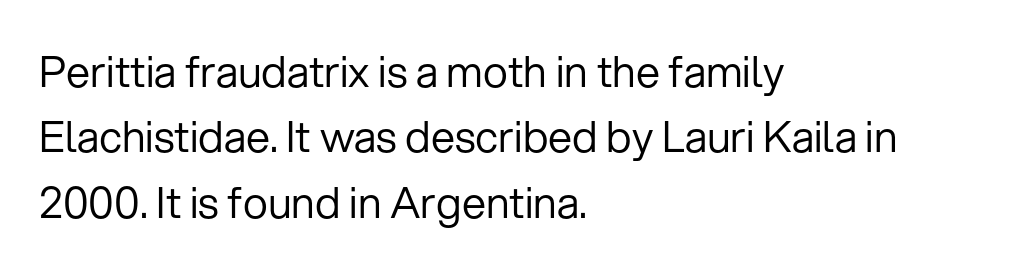
The image shows 43 px regular-weight sans-serif type, upright; set left-aligned, normal line spacing (1.52x), normal letter spacing, not underlined; low stroke contrast and a medium x-height.
